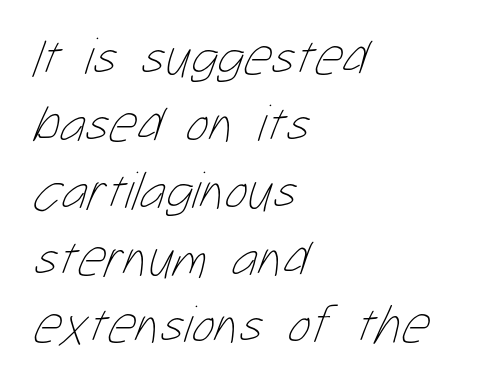
The image shows 54 px thin, condensed type; set left-aligned, line spacing 1.24x, normal letter spacing, not underlined; low stroke contrast and a medium x-height.
